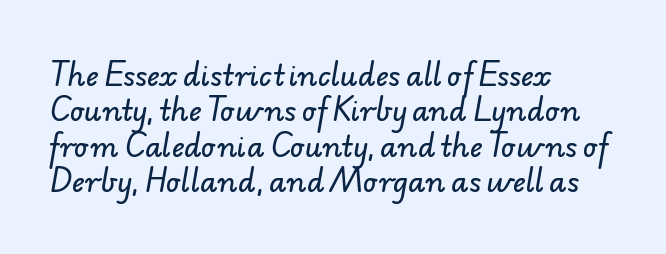
{"serif": "no", "width": "normal", "stroke_contrast": "low", "x_height": "small", "monospaced": "no", "underline": "no", "align": "left", "line_spacing": "normal", "line_spacing_ratio": 1.26, "letter_spacing": "normal", "letter_spacing_em": 0.0, "glyph_px": 28}
